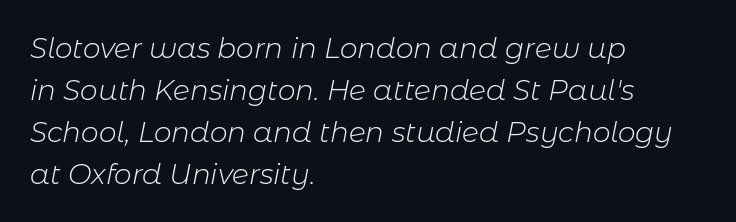
{"italic": "yes", "lean": "right", "slant_degrees": 11, "bold": "no", "weight": "light", "width": "normal", "stroke_contrast": "low", "x_height": "medium", "monospaced": "no", "underline": "no", "align": "left", "line_spacing": "normal", "line_spacing_ratio": 1.5, "letter_spacing": "normal", "letter_spacing_em": 0.0, "glyph_px": 28}
